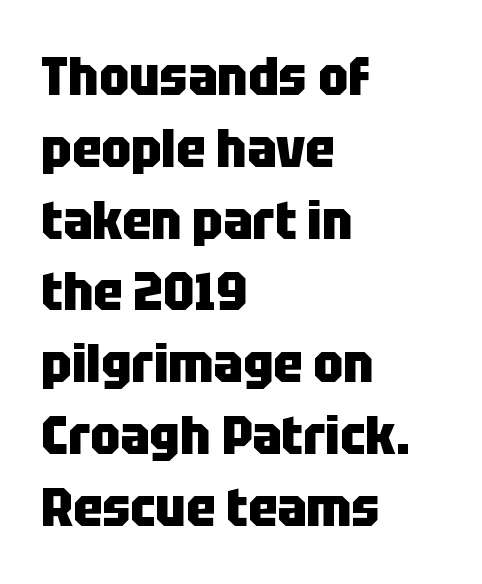
The image shows 54 px heavy, condensed sans-serif type, upright; set left-aligned, normal line spacing (1.33x), normal letter spacing, not underlined; low stroke contrast and a large x-height.
